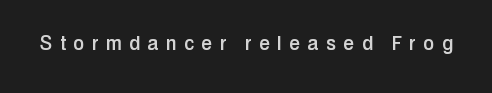
{"italic": "no", "underline": "no", "letter_spacing": "wide", "letter_spacing_em": 0.34, "glyph_px": 24}
